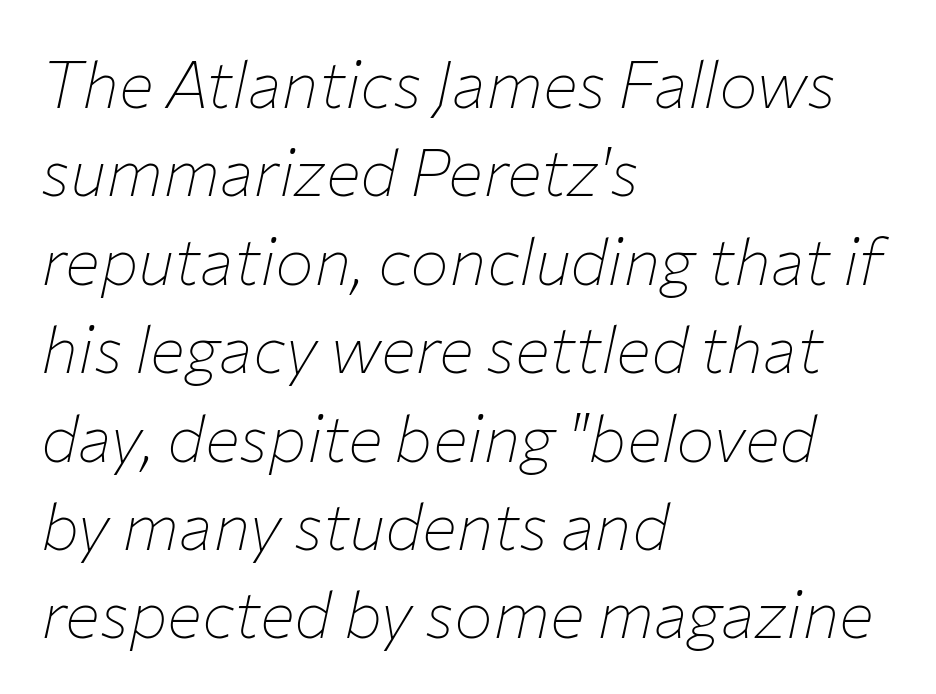
The axis of the letterforms is tilted away from vertical. The lines sit at an ordinary, default distance from one another. Each letter keeps its own natural width here, so spacing adapts to shape. Stems here are at most as thick as an everyday book face. The paragraph shown leans on its left margin.
